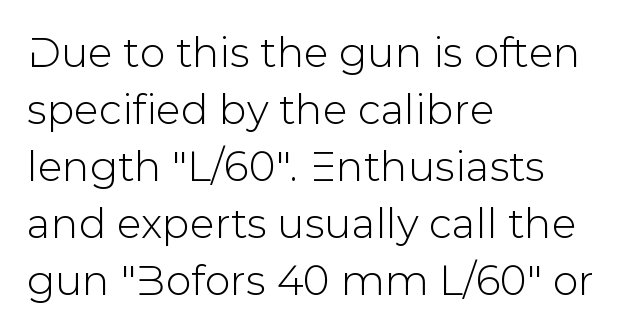
{"serif": "no", "italic": "no", "width": "normal", "stroke_contrast": "low", "x_height": "medium", "monospaced": "no", "underline": "no", "align": "left", "line_spacing": "normal", "line_spacing_ratio": 1.39, "letter_spacing": "normal", "letter_spacing_em": 0.0, "glyph_px": 41}
